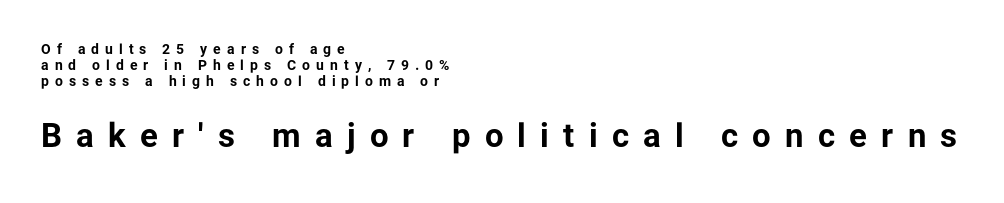
The image shows 33 px bold sans-serif type, upright; set left-aligned, tight line spacing (1.15x), unusually wide letter spacing (+0.43 em), not underlined; the second (bottom) block is 2.36x larger; low stroke contrast and a medium x-height.
